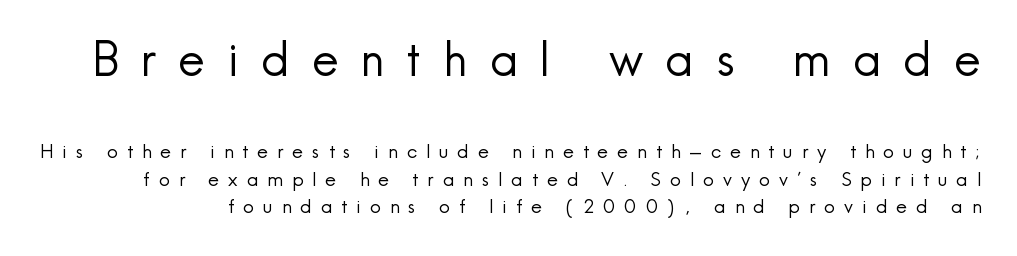
Stems here are at most as thick as an everyday book face. Is there much room between lines? A standard amount, neither cramped nor airy. Here the designer chose a conventional face with non-uniform glyph widths. Does the type have serifs? No, each stem ends abruptly. The area under the type is left untouched.
